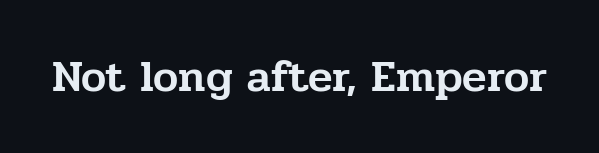
The image shows 45 px serif type, upright; set normal letter spacing, not underlined; low stroke contrast and a medium x-height.
